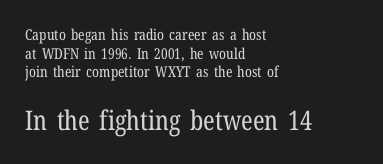
{"italic": "no", "bold": "no", "underline": "no", "align": "left", "line_spacing": "normal", "line_spacing_ratio": 1.25, "letter_spacing": "normal", "letter_spacing_em": 0.0, "larger_block": "second", "size_ratio": 1.8, "glyph_px": 27}
